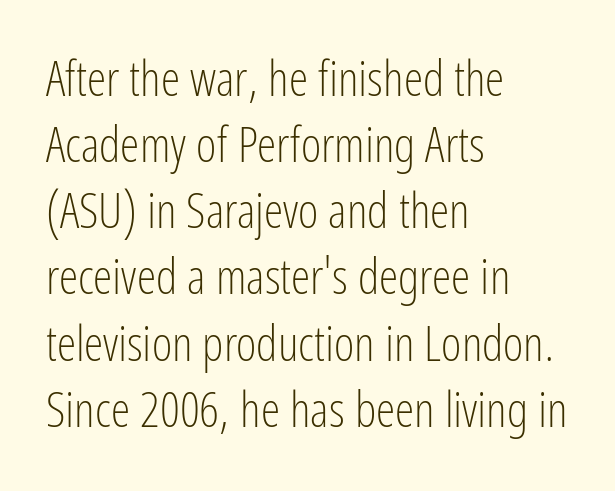
Notice how descenders clear the ascenders below comfortably — that's standard leading. Each row of text sits above clean, open space. The face used here is rendered with its standard letterfit. Rendered with straight, roman letterforms. Horizontal alignment here is leftward, the default for most running prose.
